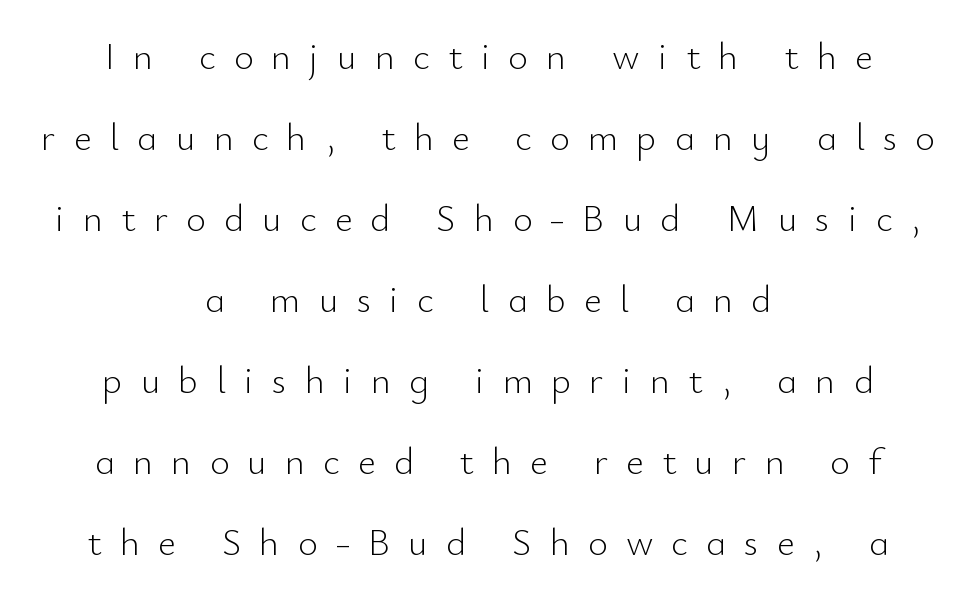
Q: Is the text bold? A: No.
Q: Is the text italic (slanted)? A: No, it is upright.
Q: Is the typeface a serif or a sans-serif typeface? A: Sans-serif.
Q: Is the text underlined? A: No.
Q: How is the paragraph aligned? A: Centered.
Q: Is the spacing between letters normal or unusually wide? A: Unusually wide.
Q: Is the spacing between lines tight, normal or loose? A: Loose.
Q: Width (condensed, normal, or wide)? A: Normal.
Q: Stroke contrast? A: Low.
Q: x-height? A: Small.
Q: Monospaced? A: No.
